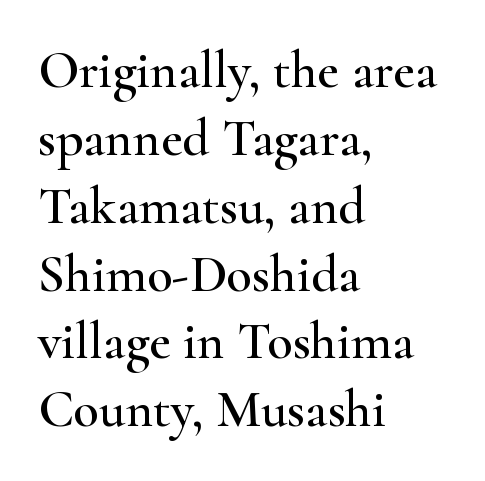
This sample keeps an unexceptional amount of space between lines. The rag falls on the right side of this text block. The face used here is proportionally spaced, like ordinary book or web type. What kind of face is this? One with serifs. The passage shown is not underscored anywhere. The lettering holds an erect, upright posture throughout.
